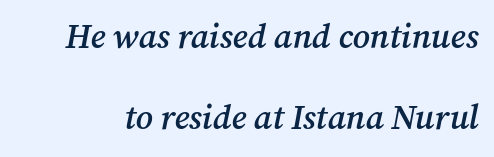
{"serif": "yes", "italic": "yes", "lean": "right", "slant_degrees": 12, "bold": "semi", "weight": "semibold", "width": "normal", "stroke_contrast": "medium", "x_height": "medium", "monospaced": "no", "underline": "no", "line_spacing": "loose", "line_spacing_ratio": 2.37, "letter_spacing": "normal", "letter_spacing_em": 0.0, "glyph_px": 34}
